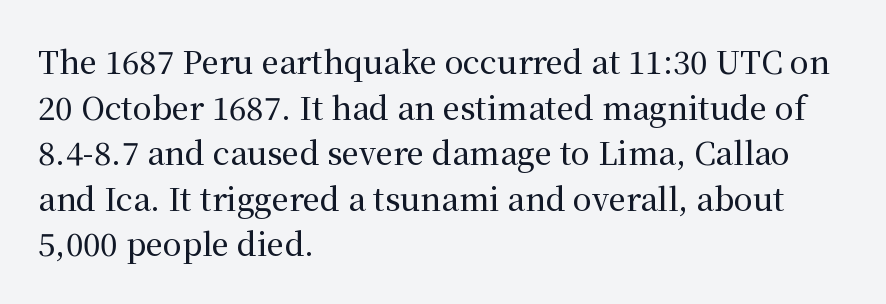
{"serif": "yes", "italic": "no", "width": "normal", "stroke_contrast": "medium", "x_height": "medium", "monospaced": "no", "underline": "no", "align": "left", "line_spacing": "normal", "line_spacing_ratio": 1.47, "letter_spacing": "normal", "letter_spacing_em": 0.0, "glyph_px": 31}
